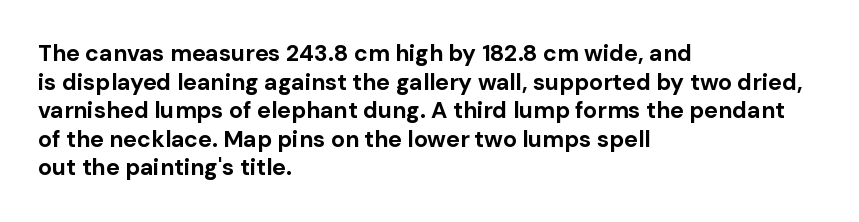
Every character sits straight up, as roman type does. Stroke thickness is high; the sample reads as a true bold. Inter-character spacing is left at the font's built-in metrics. Casual observation: everything's shoved over to the left. The specimen omits any rule beneath the text block's lines.
